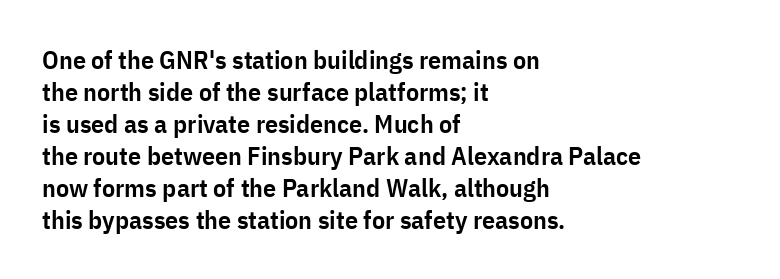
The image shows 26 px text type, upright; set left-aligned, line spacing 1.23x, normal letter spacing, not underlined.
